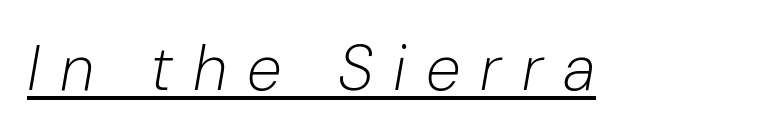
The image shows 63 px light type, italic (leaning right); set unusually wide letter spacing (+0.32 em), underlined; low stroke contrast and a medium x-height.
